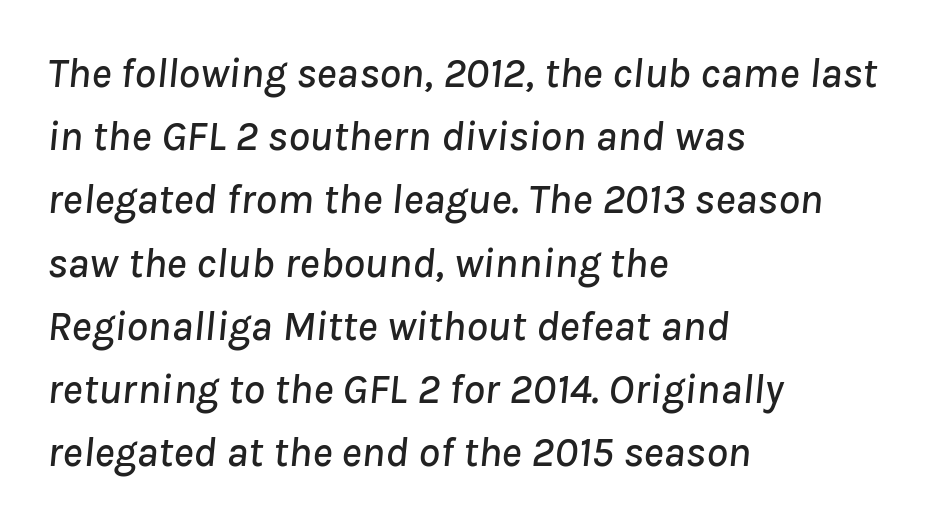
Underlining? Definitely not there. You could not count columns in this text — the font is proportionally spaced. The specimen reads as italic at a glance. Notice how descenders clear the ascenders below comfortably — that's standard leading. Honestly, the letter spacing is just normal — you wouldn't notice it. The compositor pushed each line to the left boundary.
